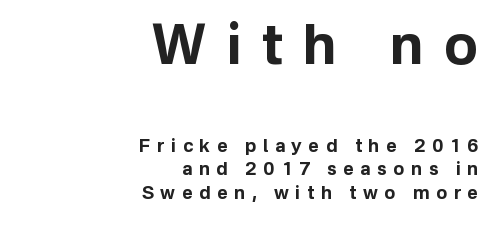
Q: Is the text bold? A: Yes.
Q: Is the text italic (slanted)? A: No, it is upright.
Q: Is the typeface a serif or a sans-serif typeface? A: Sans-serif.
Q: Is the text underlined? A: No.
Q: How is the paragraph aligned? A: Right-aligned.
Q: Is the spacing between letters normal or unusually wide? A: Unusually wide.
Q: Is the spacing between lines tight, normal or loose? A: Normal.
Q: Which block of text is set in a larger size, the first (top) or the second (bottom)? A: The first (top) one.
Q: Width (condensed, normal, or wide)? A: Normal.
Q: Stroke contrast? A: Low.
Q: x-height? A: Medium.
Q: Monospaced? A: No.
